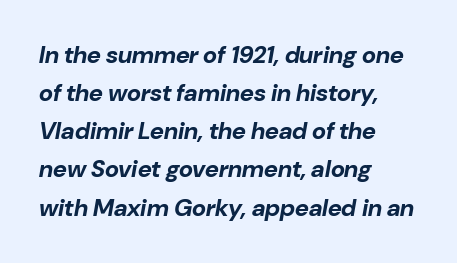
Horizontally, the lines are justified to the leading edge only. You could call the tracking neutral — neither tight nor loose. Strong, thick strokes mark this as bold type. In terms of posture, this sample is oblique.
